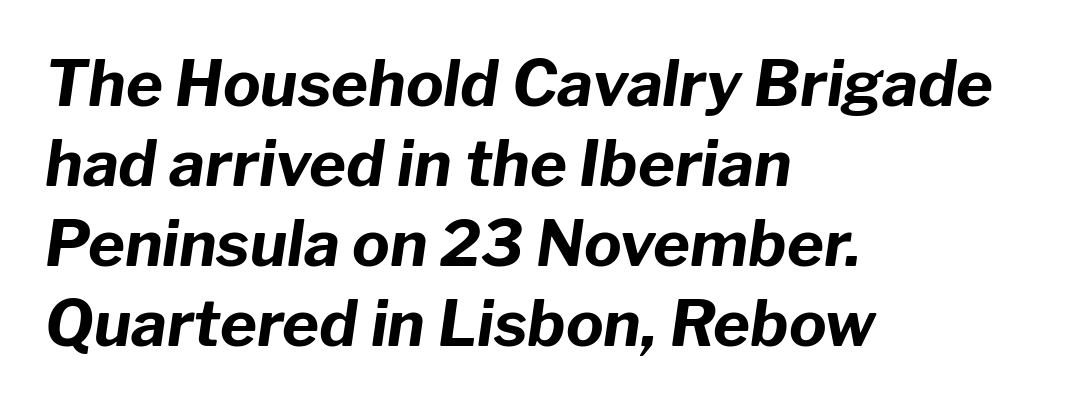
{"italic": "yes", "lean": "right", "slant_degrees": 8, "bold": "yes", "weight": "bold", "width": "normal", "stroke_contrast": "low", "x_height": "medium", "monospaced": "no", "underline": "no", "align": "left", "line_spacing": "normal", "line_spacing_ratio": 1.27, "letter_spacing": "normal", "letter_spacing_em": 0.0, "glyph_px": 63}
